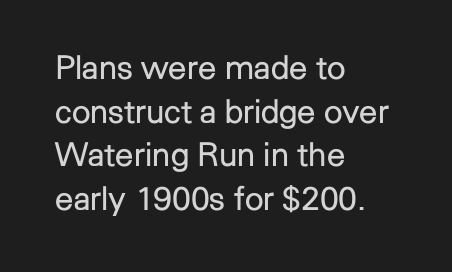
{"serif": "no", "italic": "no", "bold": "no", "weight": "regular", "width": "normal", "stroke_contrast": "low", "x_height": "medium", "monospaced": "no", "underline": "no", "align": "left", "line_spacing": "normal", "line_spacing_ratio": 1.32, "letter_spacing": "normal", "letter_spacing_em": 0.0, "glyph_px": 33}
